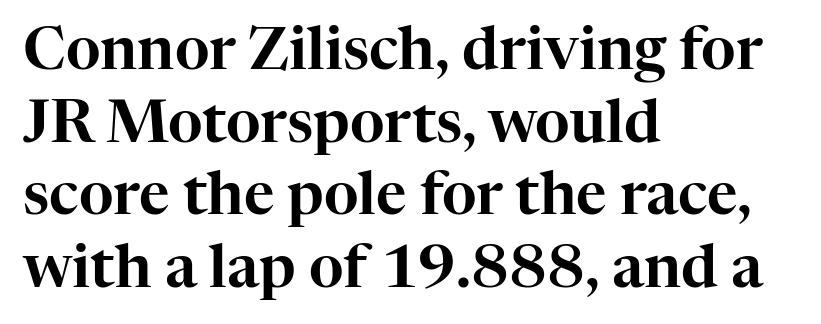
No extra tracking has been applied to these lines. The rendering uses natural spacing where letterforms have individual widths. A serif font was chosen for this passage. Leftover space on each line is placed entirely after the last word. Unmarked baselines from the first word to the last. Posture: vertical.
